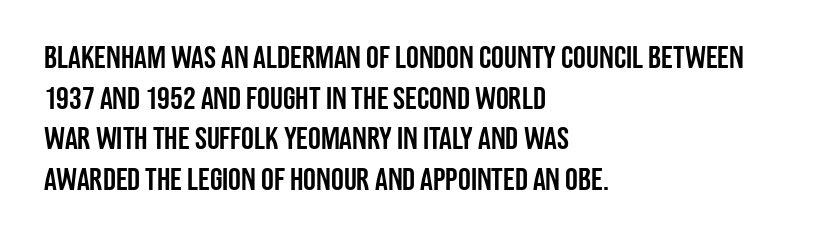
Descender tails drop into unmarked territory. The lines in this sample share a left origin and differ only in where they stop. The designer left line spacing at the default. To sum up the face: it is a sans, with no serifs. Spacing verdict: proportional, widths tailored to each character.
